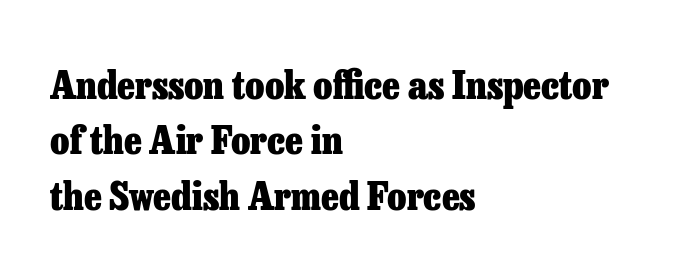
Q: Is the text bold? A: Yes.
Q: Is the text italic (slanted)? A: No, it is upright.
Q: Is the typeface a serif or a sans-serif typeface? A: Serif.
Q: Is the text underlined? A: No.
Q: How is the paragraph aligned? A: Left-aligned.
Q: Is the spacing between letters normal or unusually wide? A: Normal.
Q: Is the spacing between lines tight, normal or loose? A: Normal.
Q: Width (condensed, normal, or wide)? A: Normal.
Q: Stroke contrast? A: Low.
Q: x-height? A: Medium.
Q: Monospaced? A: No.
